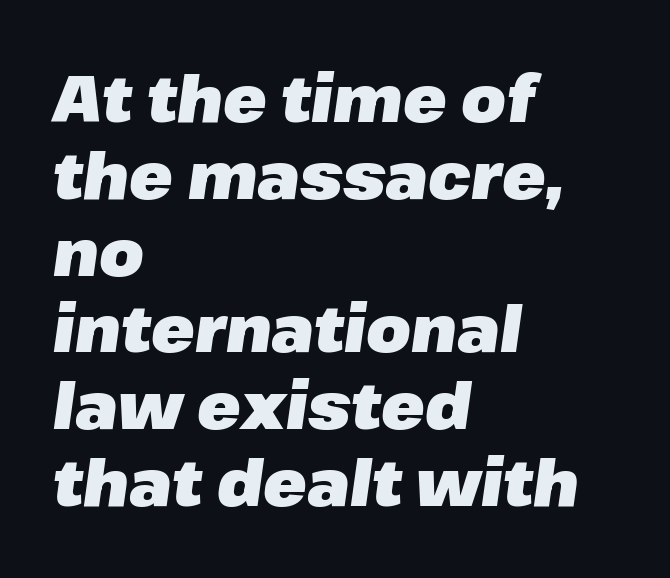
{"italic": "yes", "lean": "right", "slant_degrees": 8, "bold": "yes", "weight": "heavy", "width": "normal", "stroke_contrast": "low", "x_height": "medium", "monospaced": "no", "underline": "no", "align": "left", "line_spacing_ratio": 1.2, "letter_spacing": "normal", "letter_spacing_em": 0.0, "glyph_px": 64}
